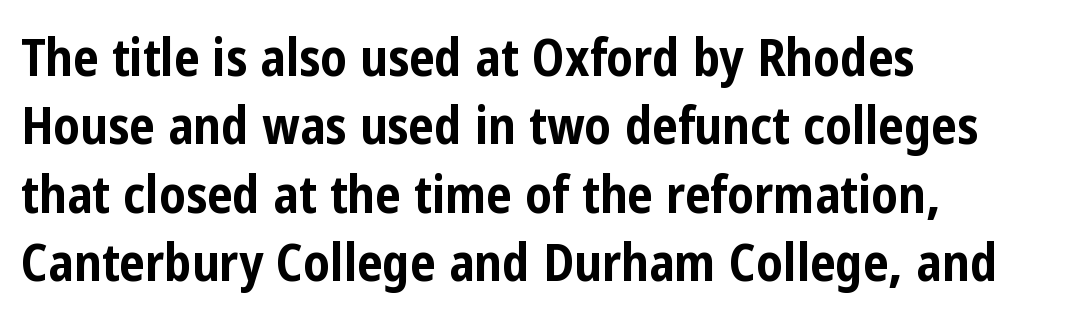
The image shows 51 px bold, condensed sans-serif type, upright; set left-aligned, normal line spacing (1.34x), normal letter spacing, not underlined; low stroke contrast and a medium x-height.
